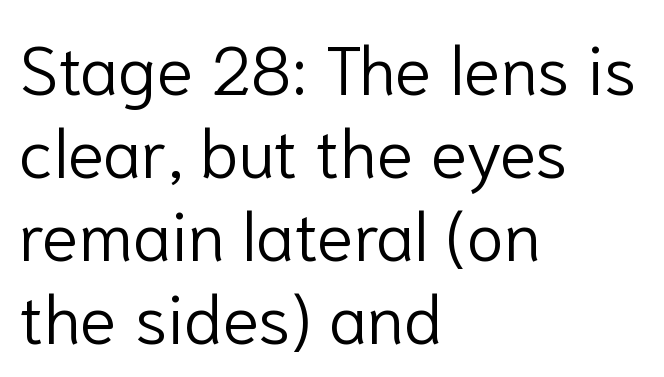
You could not count columns in this text — the font is proportionally spaced. Type without underlining. How are the letters spaced? Ordinarily, with no added tracking. Each line starts at the same left margin while the right side varies. Nothing sits at the stroke ends, so this counts as sans-serif. You can tell it's not italic because the verticals are truly vertical.
